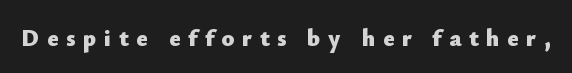
The image shows 24 px bold type, upright; set unusually wide letter spacing (+0.31 em), not underlined.
